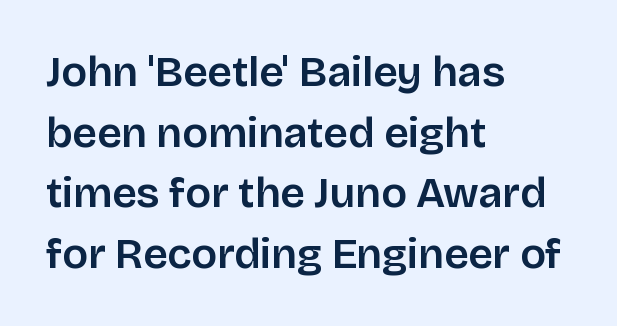
In CSS terms this would be text-align: left. The glyphs in this specimen are sans serif. Type without underlining. The type sits square on the baseline with zero lean. A normal amount of white space separates one row of letters from the next.
